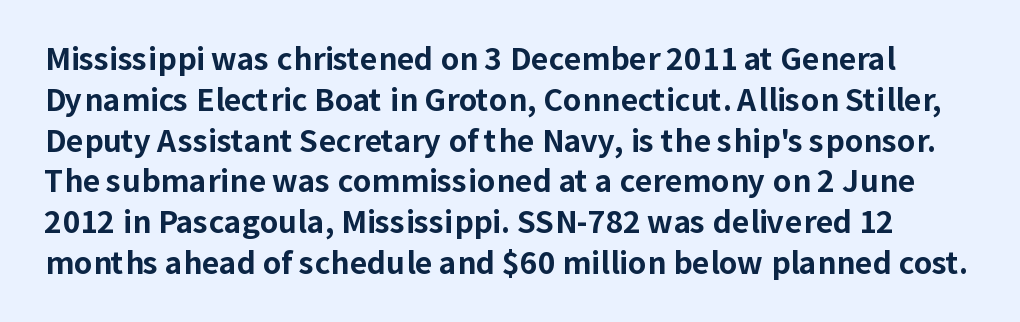
The image shows 30 px bold sans-serif type, upright; set normal line spacing (1.36x), normal letter spacing, not underlined; low stroke contrast and a medium x-height.
